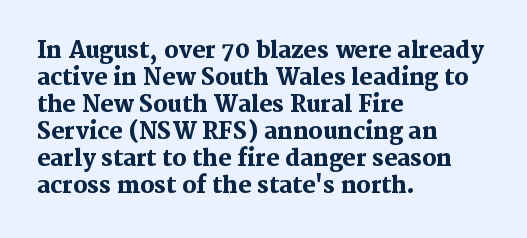
Q: Is the text bold? A: Yes.
Q: Is the text italic (slanted)? A: No, it is upright.
Q: Is the text underlined? A: No.
Q: How is the paragraph aligned? A: Left-aligned.
Q: Is the spacing between letters normal or unusually wide? A: Normal.
